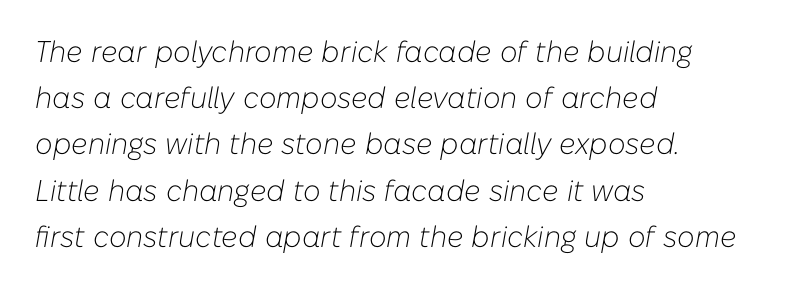
{"italic": "yes", "lean": "right", "slant_degrees": 10, "bold": "no", "weight": "light", "width": "normal", "stroke_contrast": "low", "x_height": "medium", "monospaced": "no", "underline": "no", "align": "left", "line_spacing": "normal", "line_spacing_ratio": 1.54, "letter_spacing": "normal", "letter_spacing_em": 0.0, "glyph_px": 30}
